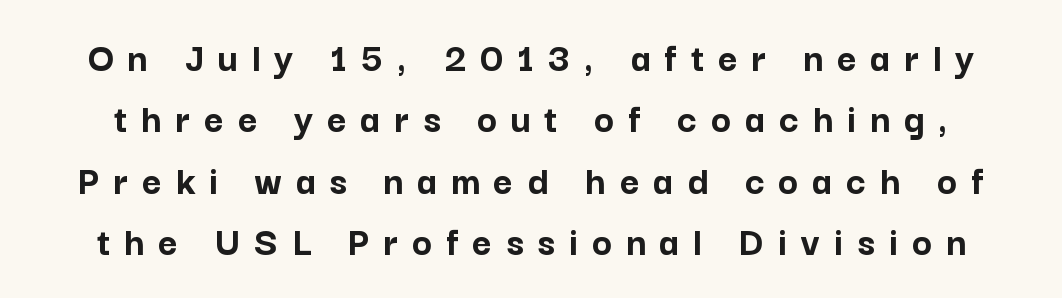
{"serif": "no", "italic": "no", "bold": "yes", "weight": "semibold", "width": "normal", "stroke_contrast": "low", "x_height": "medium", "monospaced": "no", "underline": "no", "line_spacing": "normal", "line_spacing_ratio": 1.46, "letter_spacing": "wide", "letter_spacing_em": 0.33, "glyph_px": 42}
